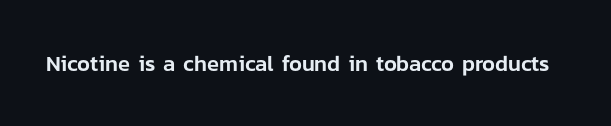
{"italic": "no", "underline": "no", "letter_spacing": "normal", "letter_spacing_em": 0.0, "glyph_px": 22}
